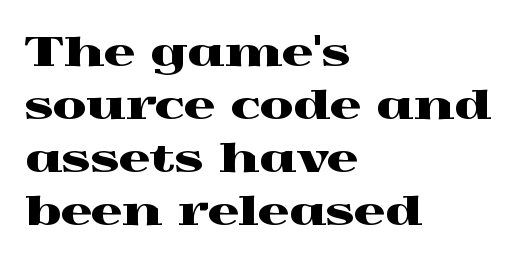
The image shows 39 px wide serif type, upright; set left-aligned, normal line spacing (1.36x), normal letter spacing, not underlined; a medium x-height.
